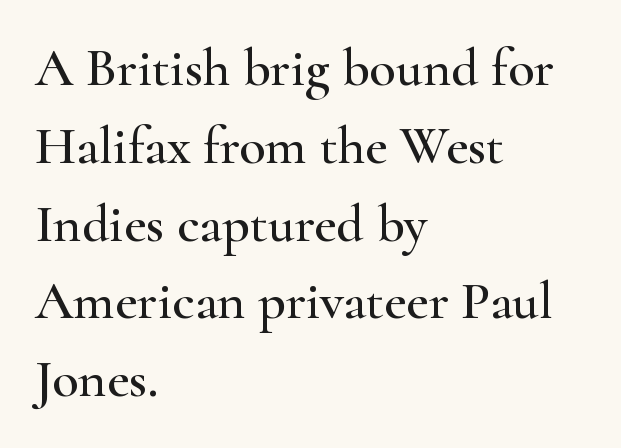
Q: Is the text italic (slanted)? A: No, it is upright.
Q: Is the typeface a serif or a sans-serif typeface? A: Serif.
Q: Is the text underlined? A: No.
Q: How is the paragraph aligned? A: Left-aligned.
Q: Is the spacing between letters normal or unusually wide? A: Normal.
Q: Is the spacing between lines tight, normal or loose? A: Normal.
Q: Width (condensed, normal, or wide)? A: Wide.
Q: Stroke contrast? A: High.
Q: x-height? A: Small.
Q: Monospaced? A: No.
